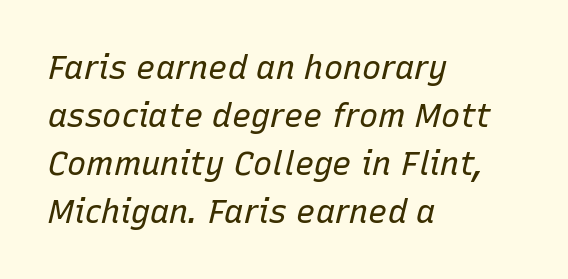
The image shows 32 px regular-weight type, italic (leaning right); set left-aligned, normal line spacing (1.5x), normal letter spacing, not underlined; low stroke contrast and a medium x-height.
